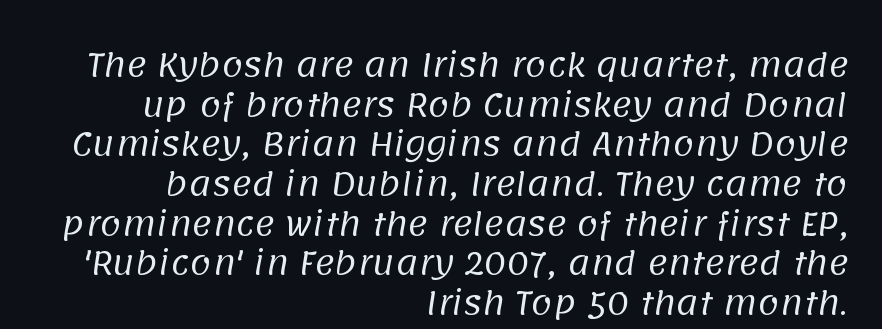
Q: Is the text bold? A: No.
Q: Is the typeface a serif or a sans-serif typeface? A: Sans-serif.
Q: Is the text underlined? A: No.
Q: How is the paragraph aligned? A: Right-aligned.
Q: Is the spacing between letters normal or unusually wide? A: Normal.
Q: Is the spacing between lines tight, normal or loose? A: Normal.
Q: Width (condensed, normal, or wide)? A: Normal.
Q: Stroke contrast? A: Low.
Q: x-height? A: Large.
Q: Monospaced? A: No.
